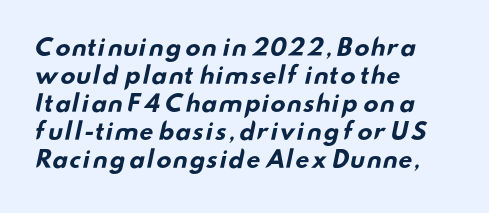
The image shows 23 px bold type; set left-aligned, line spacing 1.22x, normal letter spacing, not underlined.
